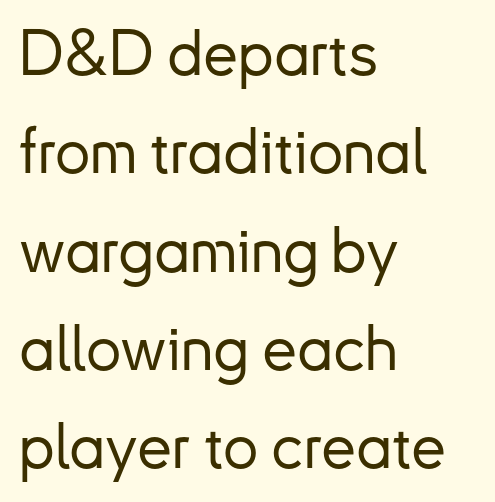
The image shows 63 px sans-serif type, upright; set left-aligned, normal line spacing (1.56x), normal letter spacing, not underlined; low stroke contrast and a small x-height.
